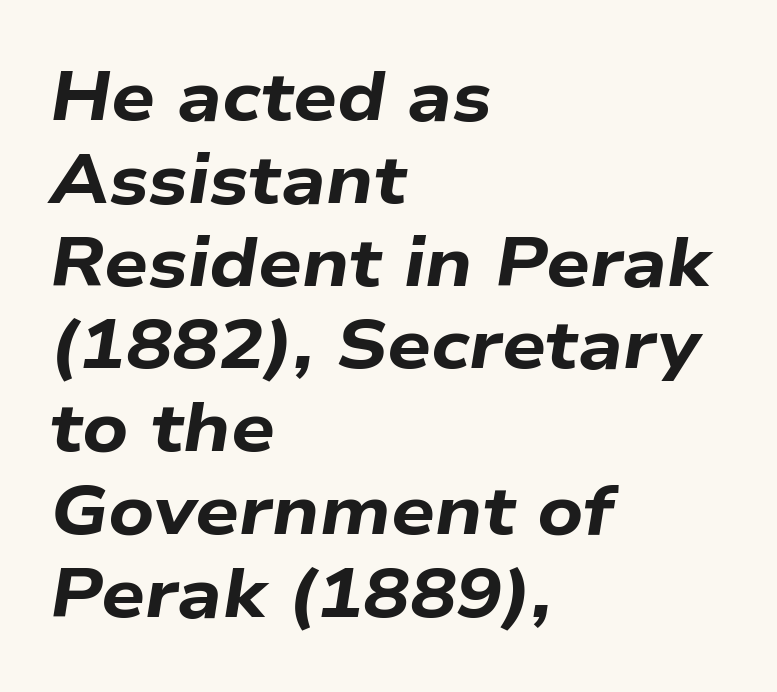
Posture: slanted. Which margin do the lines hug? The left one — the right edge is uneven. Proportional: the letters do not fall into vertical columns. A bare baseline throughout the passage. No extra tracking has been applied to these lines. Stroke thickness is high; the sample reads as a true bold.
